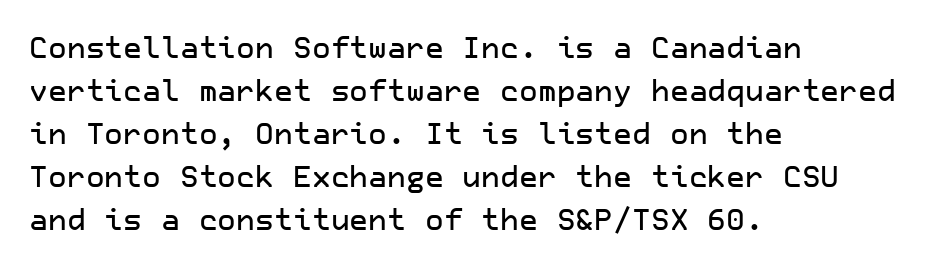
{"serif": "no", "italic": "no", "width": "normal", "stroke_contrast": "low", "x_height": "medium", "underline": "no", "align": "left", "line_spacing": "normal", "line_spacing_ratio": 1.48, "letter_spacing": "normal", "letter_spacing_em": 0.0, "glyph_px": 29}
